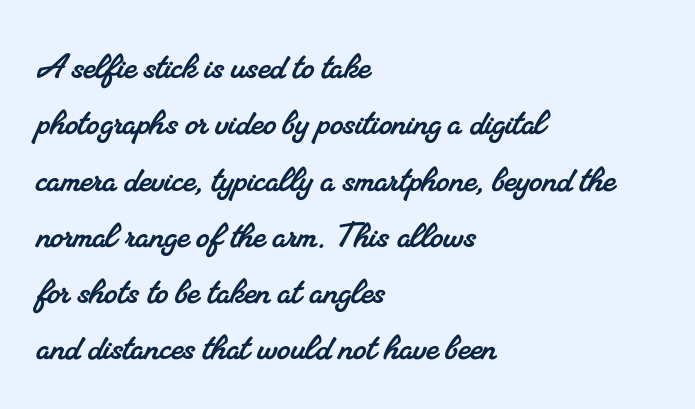
{"serif": "yes", "width": "normal", "stroke_contrast": "medium", "x_height": "small", "monospaced": "no", "underline": "no", "align": "left", "line_spacing": "normal", "line_spacing_ratio": 1.34, "letter_spacing": "normal", "letter_spacing_em": 0.0, "glyph_px": 42}
